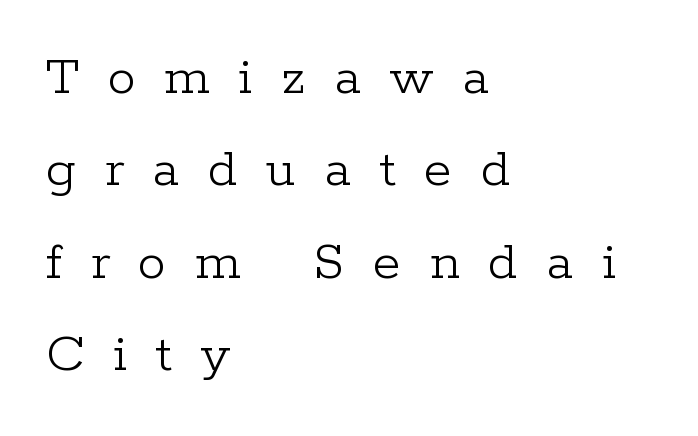
The image shows 57 px light serif type, upright; set left-aligned, normal line spacing (1.62x), unusually wide letter spacing (+0.5 em), not underlined; low stroke contrast and a medium x-height.
